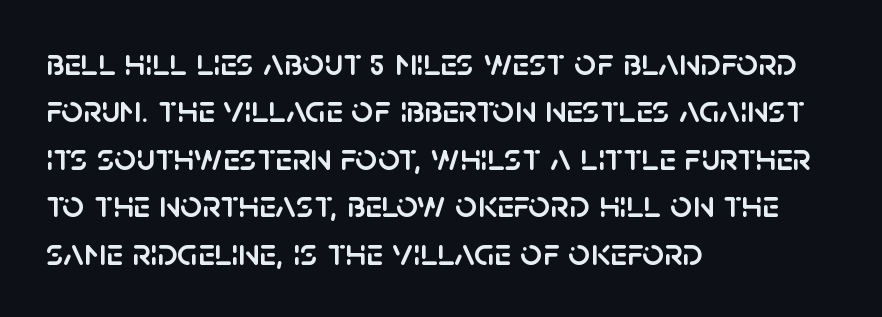
Q: Is the text italic (slanted)? A: No, it is upright.
Q: Is the typeface a serif or a sans-serif typeface? A: Sans-serif.
Q: Is the text underlined? A: No.
Q: How is the paragraph aligned? A: Left-aligned.
Q: Is the spacing between letters normal or unusually wide? A: Normal.
Q: Is the spacing between lines tight, normal or loose? A: Normal.
Q: Width (condensed, normal, or wide)? A: Normal.
Q: Stroke contrast? A: Low.
Q: x-height? A: Large.
Q: Monospaced? A: No.
